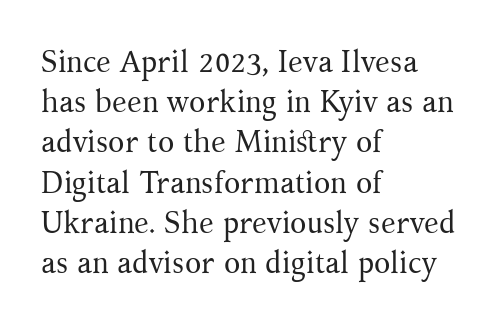
{"serif": "yes", "italic": "no", "bold": "no", "weight": "regular", "width": "normal", "stroke_contrast": "medium", "x_height": "medium", "monospaced": "no", "underline": "no", "align": "left", "line_spacing": "normal", "line_spacing_ratio": 1.34, "letter_spacing": "normal", "letter_spacing_em": 0.0, "glyph_px": 30}
